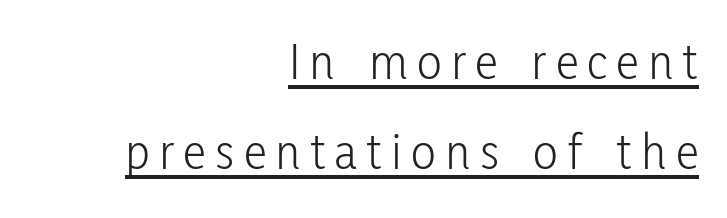
The image shows 52 px light, condensed sans-serif type, upright; set right-aligned, line spacing 1.73x, underlined; low stroke contrast and a medium x-height.
